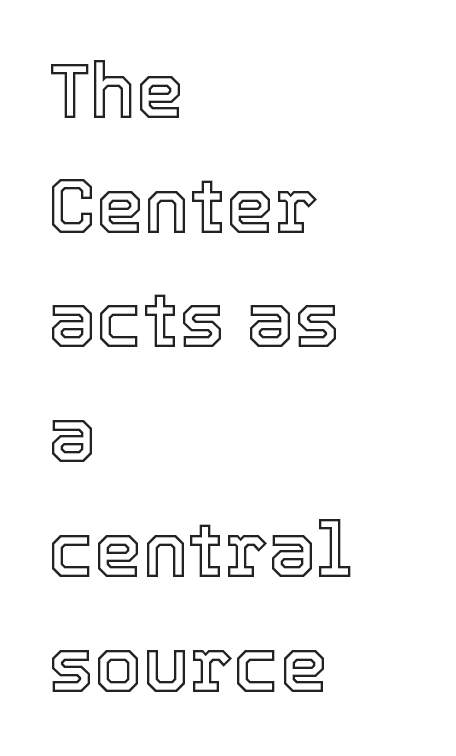
The image shows 77 px text type, upright; set left-aligned, normal line spacing (1.49x), normal letter spacing, not underlined; a medium x-height.
